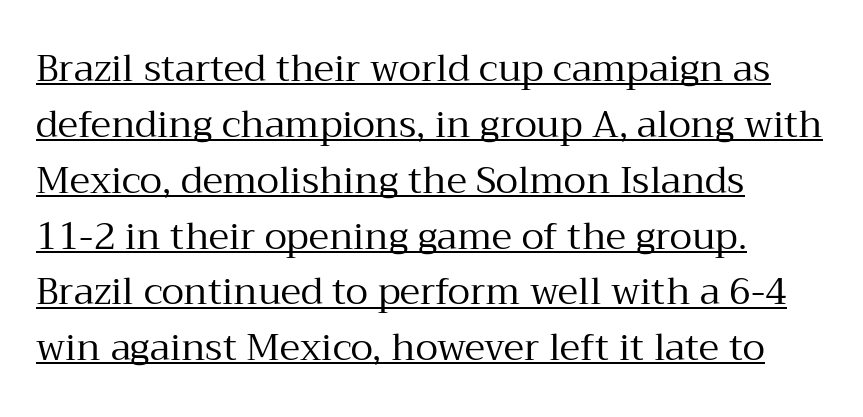
Is this a fixed-width face? No — the glyphs have proportional, varying widths. Letters have the restrained weight of plain body copy at most. Vertical spacing — default. The ragged edge is on the right, which tells us the setting is flush left. The passage shown has conventional tracking throughout.
